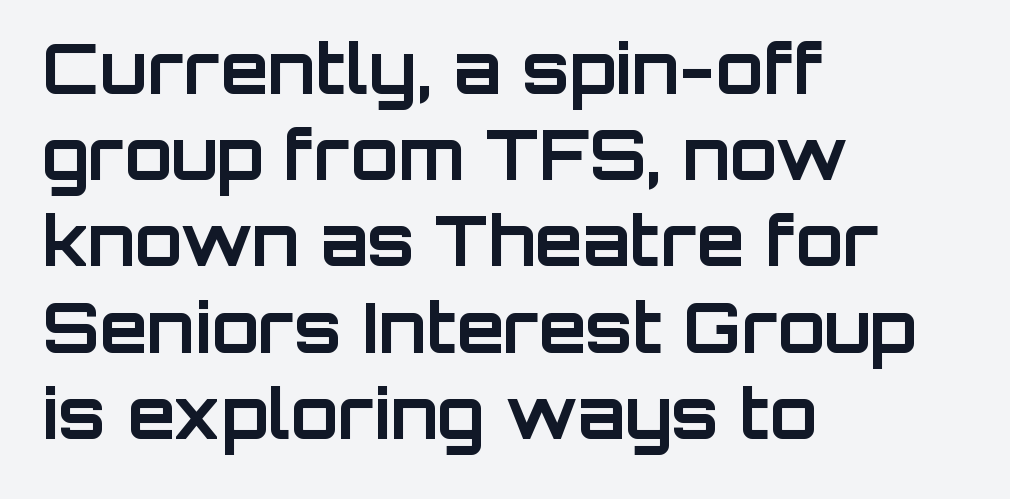
{"serif": "no", "italic": "no", "bold": "yes", "weight": "bold", "width": "normal", "stroke_contrast": "low", "x_height": "large", "monospaced": "no", "underline": "no", "align": "left", "line_spacing": "normal", "line_spacing_ratio": 1.25, "letter_spacing": "normal", "letter_spacing_em": 0.0, "glyph_px": 69}
